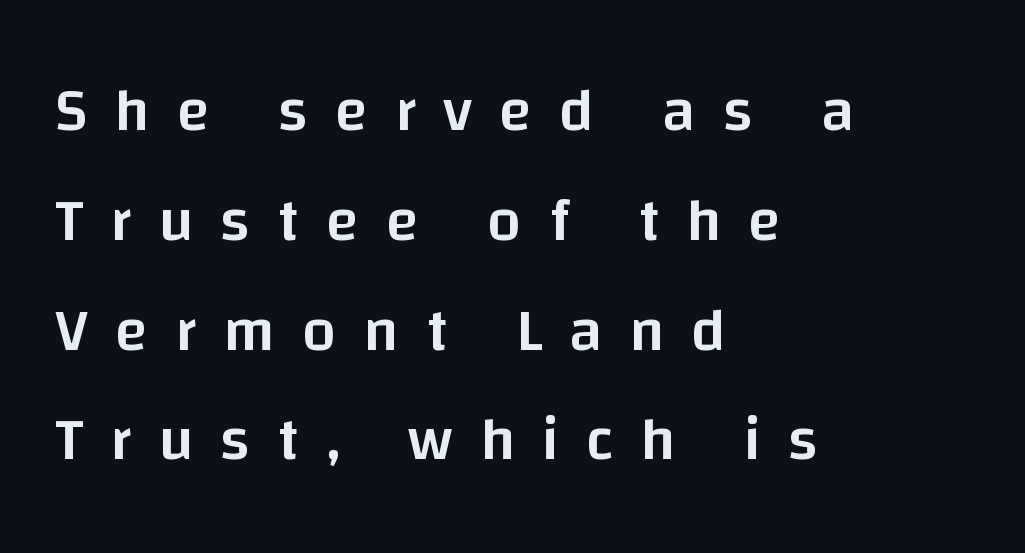
Tracking value appears strongly positive — letters spread wide. The space directly below the letters is spotless. Does the weight exceed regular? Yes, but only to semibold. The specimen reads as upright at a glance. Line beginnings align vertically; line endings do not.
